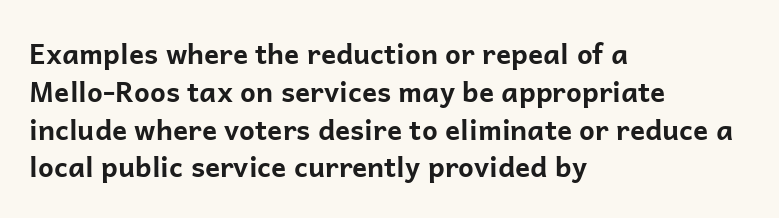
{"serif": "no", "italic": "no", "bold": "yes", "weight": "bold", "width": "normal", "stroke_contrast": "low", "x_height": "medium", "monospaced": "no", "underline": "no", "align": "left", "line_spacing": "normal", "line_spacing_ratio": 1.35, "letter_spacing": "normal", "letter_spacing_em": 0.0, "glyph_px": 28}
